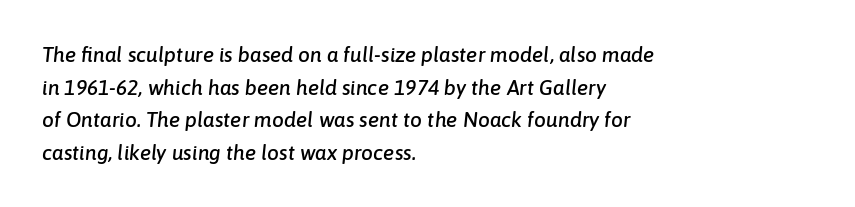
{"italic": "yes", "lean": "right", "slant_degrees": 6, "underline": "no", "align": "left", "line_spacing": "normal", "line_spacing_ratio": 1.55, "letter_spacing": "normal", "letter_spacing_em": 0.0, "glyph_px": 21}
